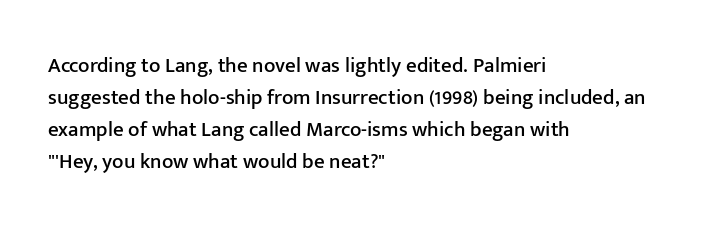
Spacing between characters is what you'd get straight out of the box. This sample is left-justified, so line endings fall wherever the words run out. Has an underline been added? It has not. Evenly set lines give the paragraph a standard silhouette. You can tell it's not italic because the verticals are truly vertical.
